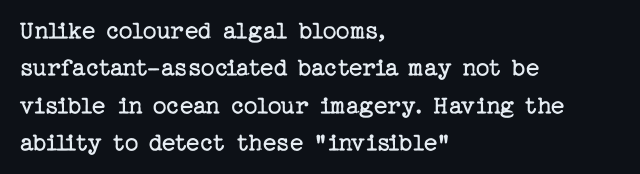
Interline gaps are of average width in this sample. Inter-character spacing is left at the font's built-in metrics. If you drew a line through each stem, it would be perfectly vertical. Words float on clear page, feet unadorned. Each line starts at the same left margin while the right side varies.
